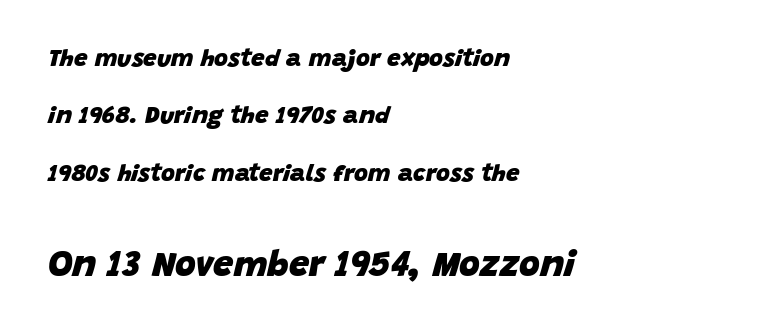
If you squint, the bottom block still reads clearly — it's the larger of the two. How are the letters spaced? Ordinarily, with no added tracking. Think of a printed novel: that variable character pitch is what you see here. Leading is clearly above the norm, producing a sparse column. The specimen reads as italic at a glance. On the weight axis this lands at bold, roughly 700.
